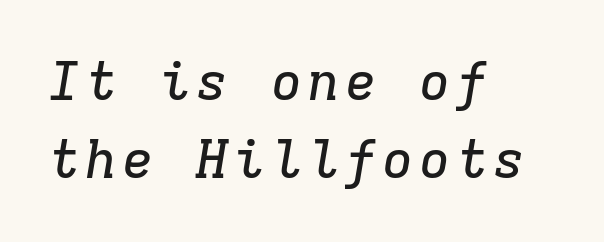
{"serif": "yes", "italic": "yes", "lean": "right", "slant_degrees": 9, "width": "normal", "stroke_contrast": "low", "x_height": "medium", "monospaced": "yes", "underline": "no", "align": "left", "line_spacing": "normal", "line_spacing_ratio": 1.47, "glyph_px": 53}
